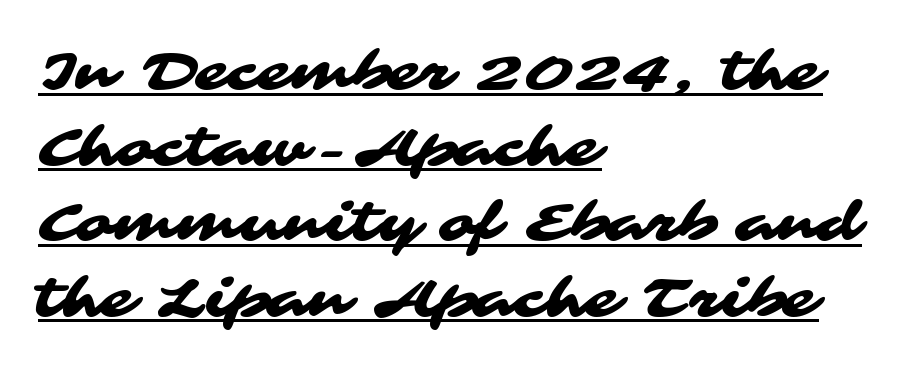
Q: Is the typeface a serif or a sans-serif typeface? A: Sans-serif.
Q: Is the text underlined? A: Yes.
Q: How is the paragraph aligned? A: Left-aligned.
Q: Is the spacing between letters normal or unusually wide? A: Normal.
Q: Is the spacing between lines tight, normal or loose? A: Normal.
Q: Width (condensed, normal, or wide)? A: Wide.
Q: Stroke contrast? A: Medium.
Q: x-height? A: Medium.
Q: Monospaced? A: No.
